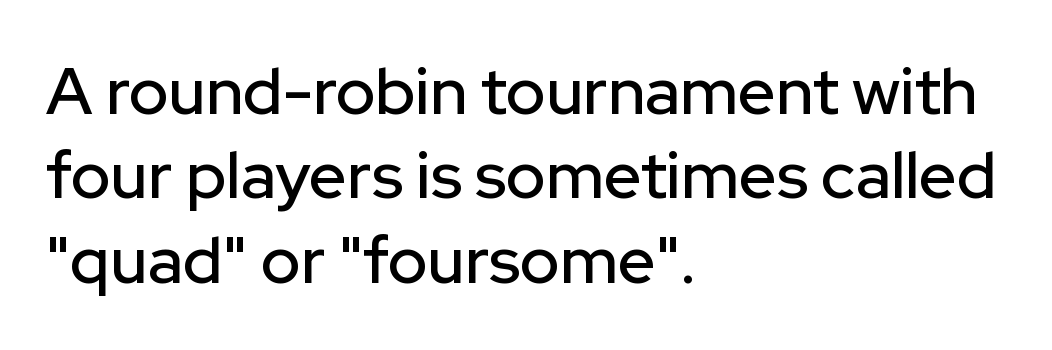
Successive baselines arrive at the customary interval. The line texture is even and compact thanks to regular tracking. Typographically, this falls in the sans-serif category. Varying glyph widths throughout — classic text-font behaviour. The foot of each line stays bare and open. Leftover space on each line is placed entirely after the last word.
